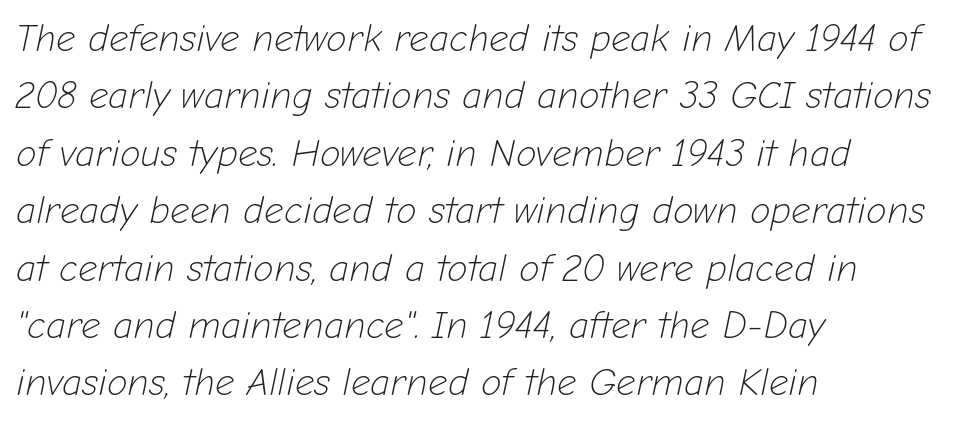
The image shows 38 px light type, italic (leaning right); set left-aligned, normal line spacing (1.51x), normal letter spacing, not underlined; low stroke contrast and a medium x-height.
